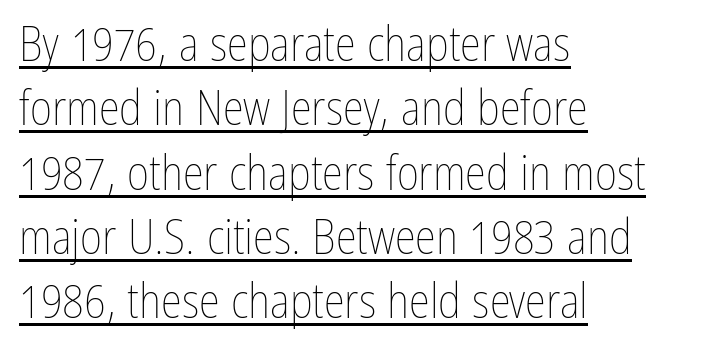
The image shows 48 px thin, condensed type, upright; set left-aligned, normal line spacing (1.34x), normal letter spacing, underlined; low stroke contrast and a medium x-height.
